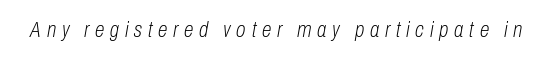
The image shows 22 px text type, italic (leaning right); set unusually wide letter spacing (+0.26 em), not underlined.
